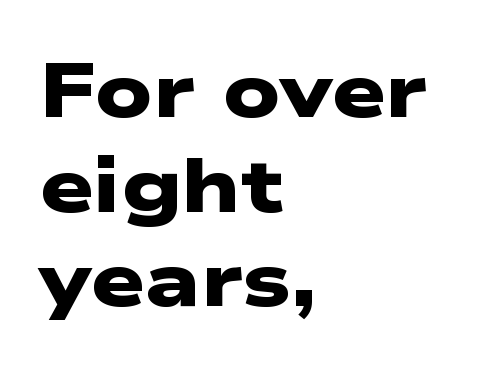
You can tell from the bare stems that sans-serif type was used. Caption: multi-line text, flush left, ragged right. Does extra space separate the letters? No, they use regular spacing. You'd pick this weight for a headline — it's a proper bold. Honestly, there is no underline to notice here at all. Here the designer chose a conventional face with non-uniform glyph widths.
